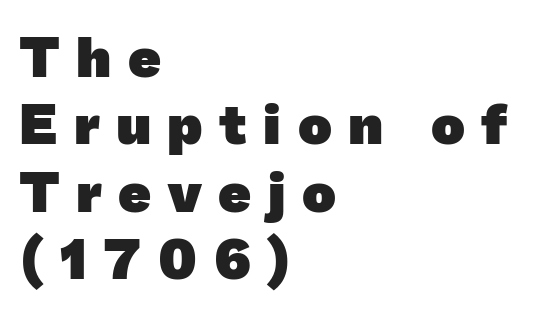
Think of a printed novel: that variable character pitch is what you see here. This rendering uses left alignment, leaving the right contour irregular. The rendering inserts visible extra space after every character. A bare baseline throughout the passage. I'd describe the lettering as bold — thick and assertive. Each letter's strokes conclude bluntly, with no projecting serifs.
